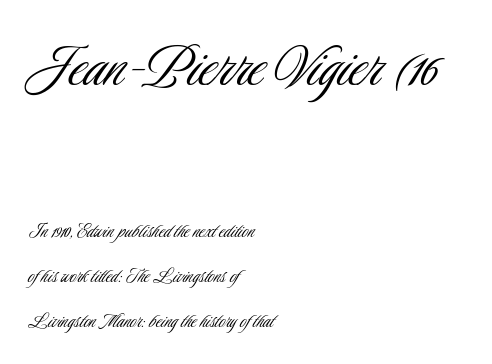
The image shows 67 px light, condensed sans-serif type; set left-aligned, loose line spacing (2.04x), normal letter spacing, not underlined; the first (top) block is 3.05x larger; low stroke contrast and a small x-height.
